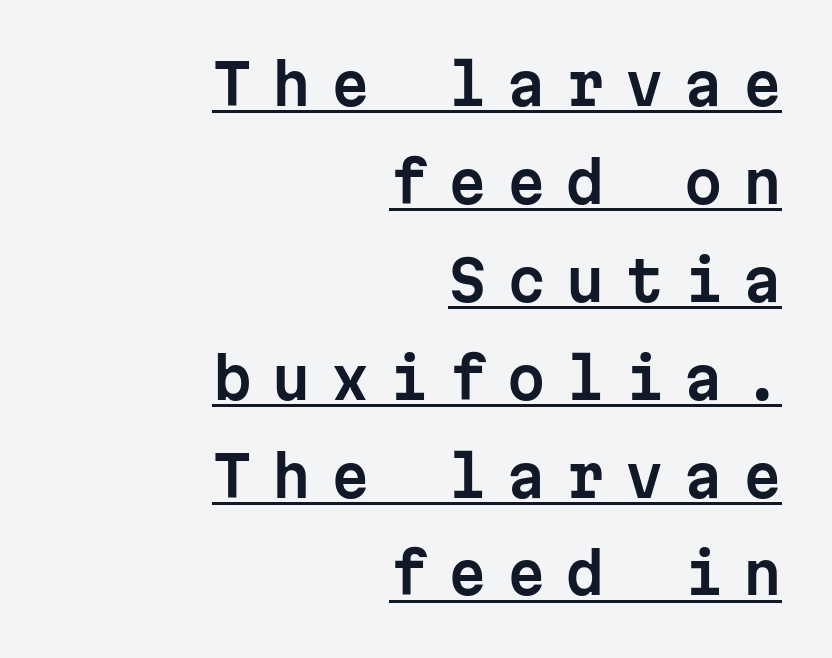
{"serif": "no", "italic": "no", "width": "normal", "stroke_contrast": "low", "x_height": "medium", "monospaced": "yes", "underline": "yes", "align": "right", "line_spacing_ratio": 1.78, "letter_spacing": "wide", "letter_spacing_em": 0.37, "glyph_px": 55}
